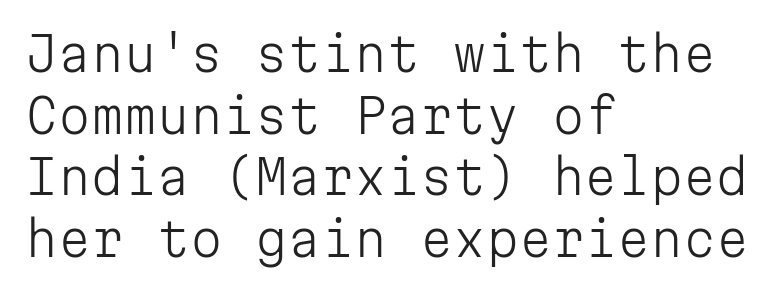
Q: Is the text bold? A: No.
Q: Is the text italic (slanted)? A: No, it is upright.
Q: Is the typeface a serif or a sans-serif typeface? A: Sans-serif.
Q: Is the text underlined? A: No.
Q: How is the paragraph aligned? A: Left-aligned.
Q: Is the spacing between letters normal or unusually wide? A: Normal.
Q: Is the spacing between lines tight, normal or loose? A: Normal.
Q: Width (condensed, normal, or wide)? A: Normal.
Q: Stroke contrast? A: Low.
Q: x-height? A: Medium.
Q: Monospaced? A: Yes.
